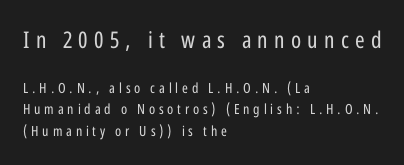
{"italic": "no", "bold": "no", "underline": "no", "align": "left", "line_spacing": "normal", "line_spacing_ratio": 1.57, "letter_spacing": "wide", "letter_spacing_em": 0.27, "larger_block": "first", "size_ratio": 1.64, "glyph_px": 23}
